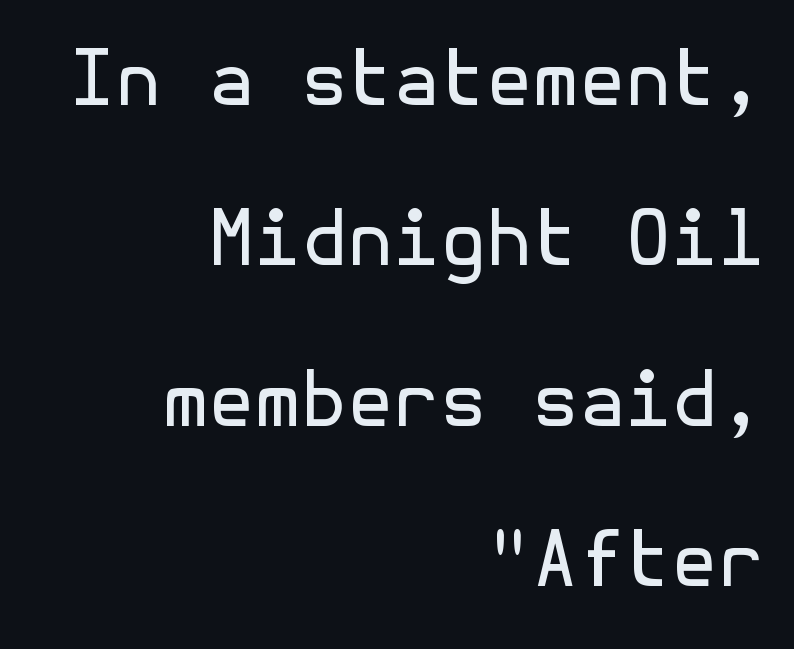
Q: Is the text bold? A: No.
Q: Is the text italic (slanted)? A: No, it is upright.
Q: Is the typeface a serif or a sans-serif typeface? A: Sans-serif.
Q: Is the text underlined? A: No.
Q: How is the paragraph aligned? A: Right-aligned.
Q: Is the spacing between letters normal or unusually wide? A: Normal.
Q: Is the spacing between lines tight, normal or loose? A: Loose.
Q: Width (condensed, normal, or wide)? A: Normal.
Q: x-height? A: Medium.
